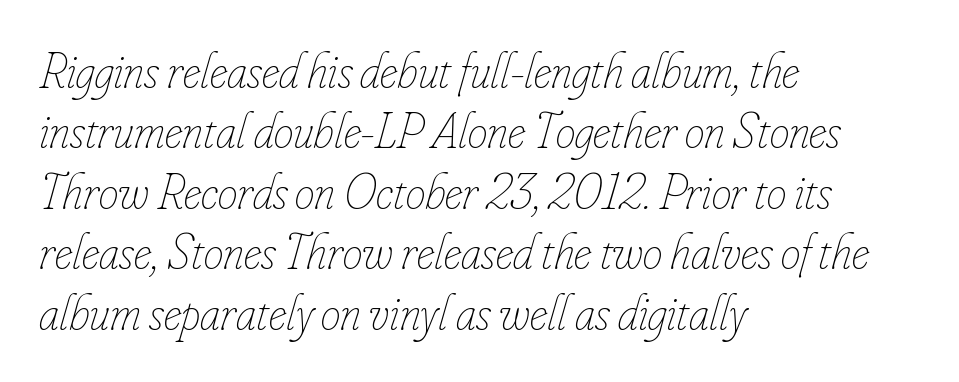
{"italic": "yes", "lean": "right", "slant_degrees": 16, "bold": "no", "weight": "thin", "width": "condensed", "stroke_contrast": "low", "x_height": "small", "monospaced": "no", "underline": "no", "align": "left", "line_spacing_ratio": 1.21, "letter_spacing": "normal", "letter_spacing_em": 0.0, "glyph_px": 50}
